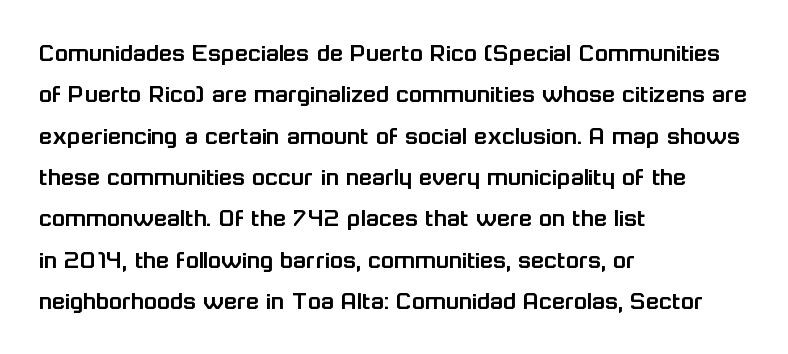
The image shows 27 px text type, upright; set left-aligned, normal line spacing (1.53x), normal letter spacing, not underlined.
